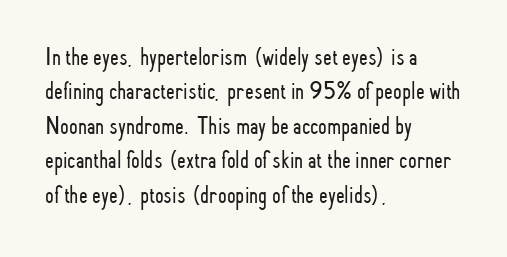
{"italic": "no", "bold": "no", "underline": "no", "align": "left", "line_spacing": "normal", "line_spacing_ratio": 1.38, "letter_spacing": "normal", "letter_spacing_em": 0.0, "glyph_px": 25}
